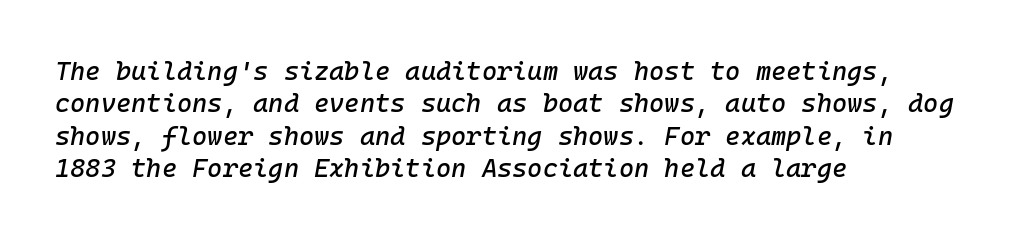
{"italic": "yes", "lean": "right", "slant_degrees": 10, "underline": "no", "align": "left", "line_spacing": "normal", "line_spacing_ratio": 1.25, "letter_spacing": "normal", "letter_spacing_em": 0.0, "glyph_px": 26}
